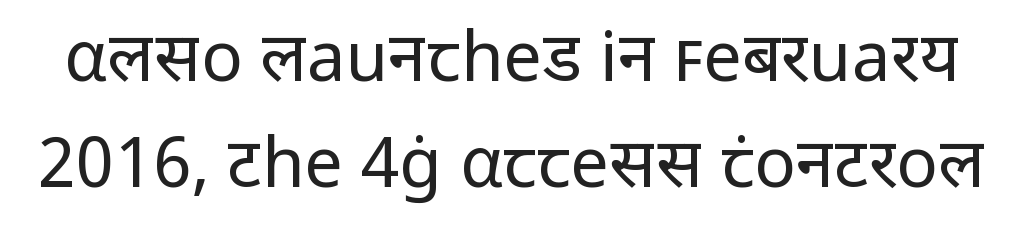
The image shows 69 px regular-weight sans-serif type, upright; set normal line spacing (1.54x), normal letter spacing, not underlined; low stroke contrast and a medium x-height.
